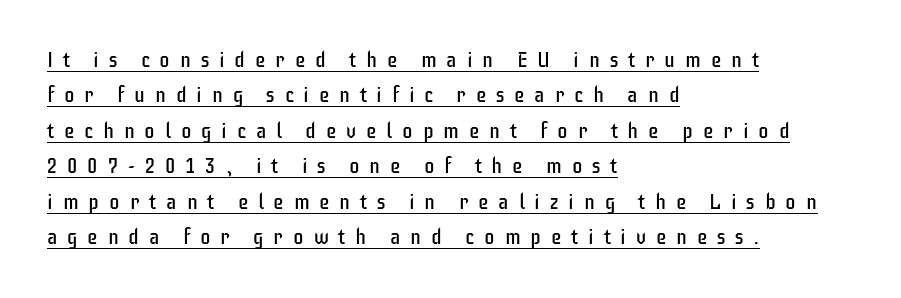
{"italic": "no", "bold": "no", "underline": "yes", "align": "left", "line_spacing": "normal", "line_spacing_ratio": 1.69, "letter_spacing": "wide", "letter_spacing_em": 0.47, "glyph_px": 21}
